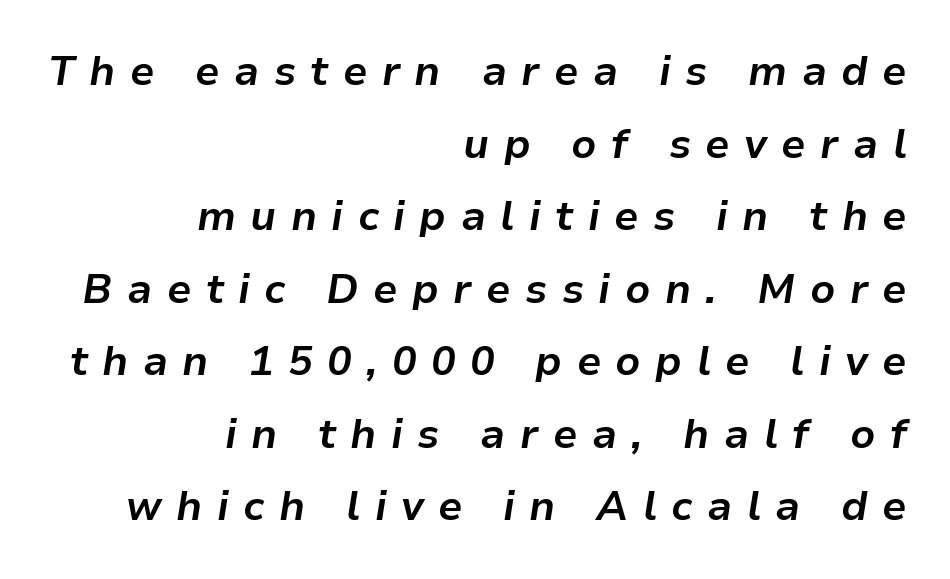
Q: Is the text bold? A: Yes.
Q: Is the text italic (slanted)? A: Yes, it leans right by about 9 degrees.
Q: Is the text underlined? A: No.
Q: How is the paragraph aligned? A: Right-aligned.
Q: Is the spacing between letters normal or unusually wide? A: Unusually wide.
Q: Width (condensed, normal, or wide)? A: Normal.
Q: Stroke contrast? A: Low.
Q: x-height? A: Medium.
Q: Monospaced? A: No.
